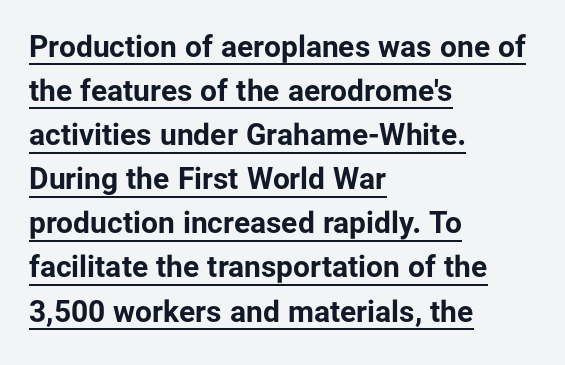
The image shows 30 px bold sans-serif type, upright; set left-aligned, normal line spacing (1.47x), normal letter spacing, underlined; low stroke contrast and a medium x-height.
